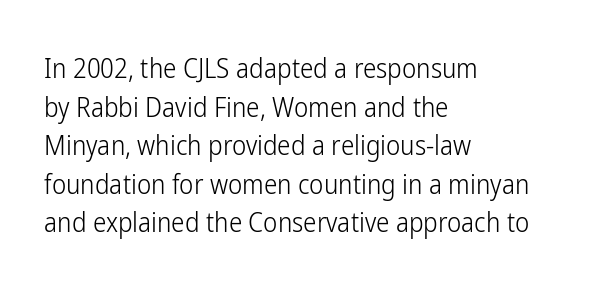
The image shows 27 px text type, upright; set left-aligned, normal line spacing (1.43x), normal letter spacing, not underlined.
